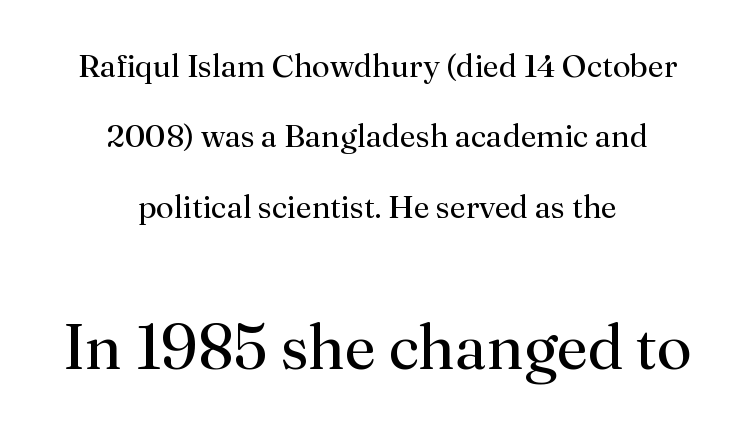
Q: Is the text bold? A: No.
Q: Is the text italic (slanted)? A: No, it is upright.
Q: Is the typeface a serif or a sans-serif typeface? A: Serif.
Q: Is the text underlined? A: No.
Q: How is the paragraph aligned? A: Centered.
Q: Is the spacing between letters normal or unusually wide? A: Normal.
Q: Is the spacing between lines tight, normal or loose? A: Loose.
Q: Which block of text is set in a larger size, the first (top) or the second (bottom)? A: The second (bottom) one.
Q: Width (condensed, normal, or wide)? A: Normal.
Q: Stroke contrast? A: Medium.
Q: x-height? A: Small.
Q: Monospaced? A: No.
